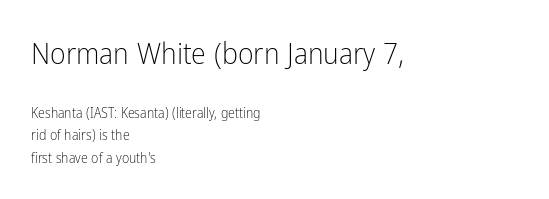
Q: Is the text bold? A: No.
Q: Is the text italic (slanted)? A: No, it is upright.
Q: Is the typeface a serif or a sans-serif typeface? A: Sans-serif.
Q: Is the text underlined? A: No.
Q: How is the paragraph aligned? A: Left-aligned.
Q: Is the spacing between letters normal or unusually wide? A: Normal.
Q: Is the spacing between lines tight, normal or loose? A: Normal.
Q: Which block of text is set in a larger size, the first (top) or the second (bottom)? A: The first (top) one.
Q: Width (condensed, normal, or wide)? A: Condensed.
Q: Stroke contrast? A: Low.
Q: x-height? A: Medium.
Q: Monospaced? A: No.
